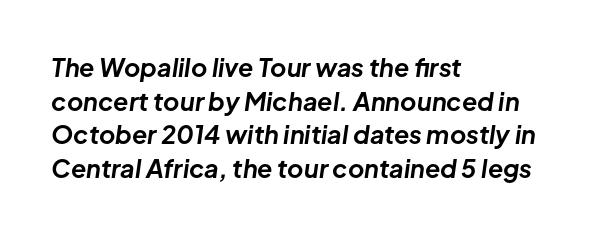
The image shows 25 px bold type, italic (leaning right); set left-aligned, normal line spacing (1.35x), normal letter spacing, not underlined.
